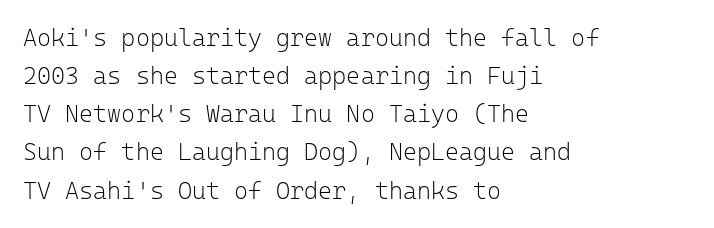
{"italic": "no", "bold": "no", "underline": "no", "align": "left", "line_spacing": "normal", "line_spacing_ratio": 1.59, "letter_spacing": "normal", "letter_spacing_em": 0.0, "glyph_px": 24}
